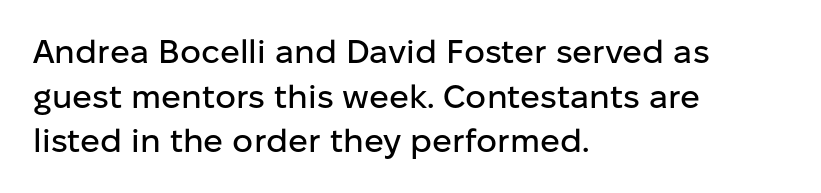
{"serif": "no", "italic": "no", "width": "normal", "stroke_contrast": "low", "x_height": "medium", "monospaced": "no", "underline": "no", "align": "left", "line_spacing": "normal", "line_spacing_ratio": 1.35, "letter_spacing": "normal", "letter_spacing_em": 0.0, "glyph_px": 33}
